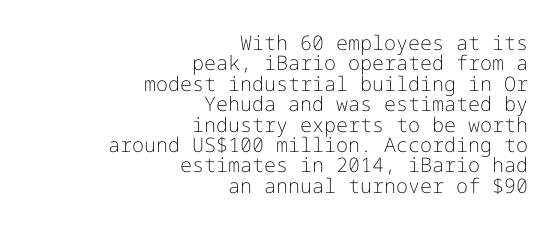
The image shows 20 px text type, upright; set right-aligned, tight line spacing (1.02x), normal letter spacing, not underlined.
